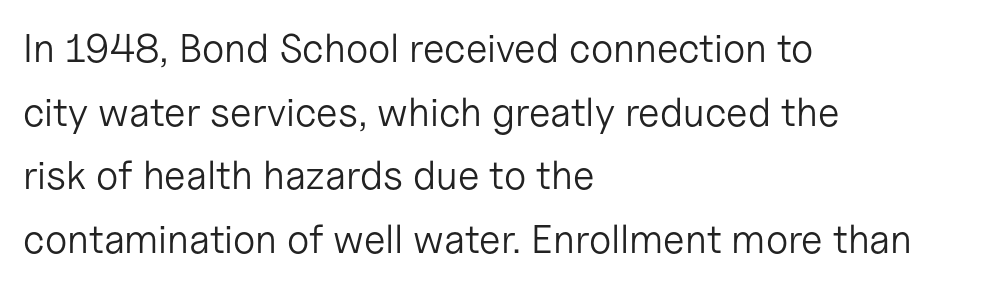
The image shows 40 px light sans-serif type, upright; set left-aligned, normal line spacing (1.59x), normal letter spacing, not underlined; low stroke contrast and a medium x-height.
